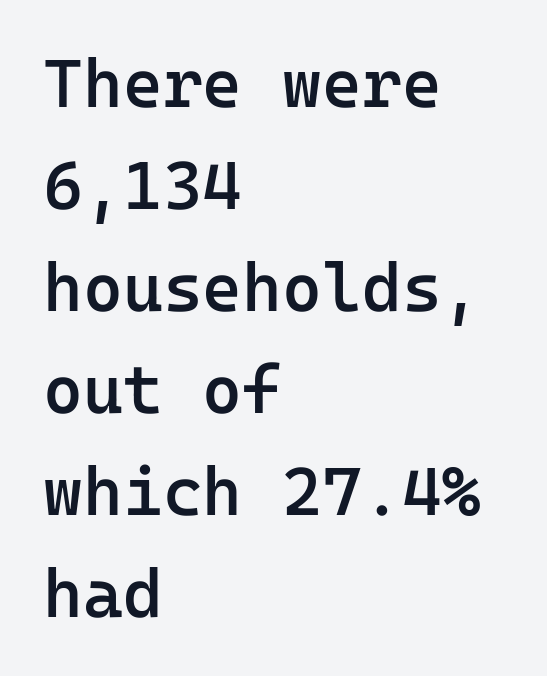
The passage shown is typed in a monospace face where columns stay perfectly aligned. Vertically, the passage feels balanced, rows spaced as you'd expect. The lettering holds an erect, upright posture throughout. I'd describe the lettering as semibold — firm but not a full bold. Plain, unruled lines of type. The rendering shows plain stroke endings on the letterforms — a sans-serif design.
